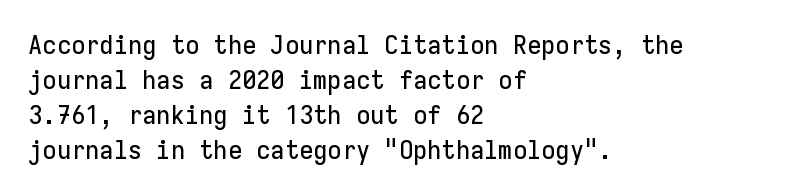
{"italic": "no", "underline": "no", "align": "left", "line_spacing": "normal", "line_spacing_ratio": 1.35, "letter_spacing": "normal", "letter_spacing_em": 0.0, "glyph_px": 26}
